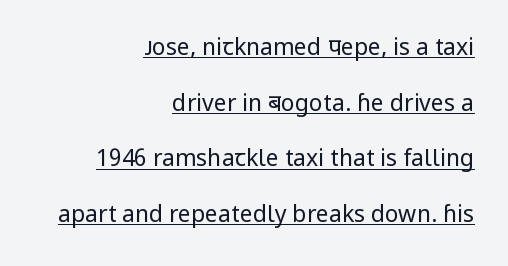
Q: Is the text bold? A: No.
Q: Is the text italic (slanted)? A: No, it is upright.
Q: Is the text underlined? A: Yes.
Q: How is the paragraph aligned? A: Right-aligned.
Q: Is the spacing between letters normal or unusually wide? A: Normal.
Q: Is the spacing between lines tight, normal or loose? A: Loose.
